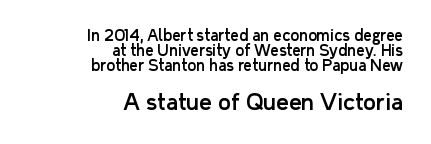
The image shows 22 px text type, upright; set right-aligned, tight line spacing (1.0x), normal letter spacing, not underlined; the second (bottom) block is 1.47x larger.
